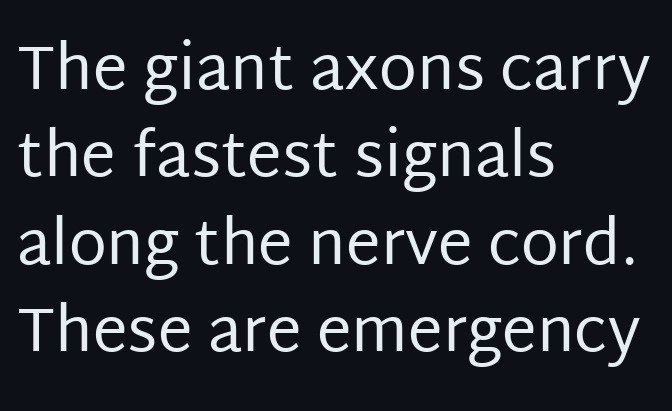
Honestly, the row spacing looks completely unremarkable. Ascenders rise straight up at ninety degrees. Does the type have serifs? No, each stem ends abruptly. Underline: absent. Each word holds together tightly as a unit, with standard inter-letter gaps. Note the varied advance widths — an 'i' is clearly narrower than an 'm'.
